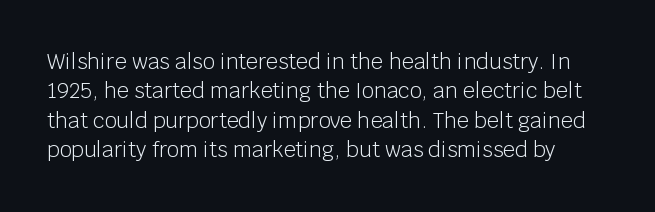
Q: Is the text bold? A: No.
Q: Is the text italic (slanted)? A: No, it is upright.
Q: Is the text underlined? A: No.
Q: Is the spacing between letters normal or unusually wide? A: Normal.
Q: Is the spacing between lines tight, normal or loose? A: Normal.
